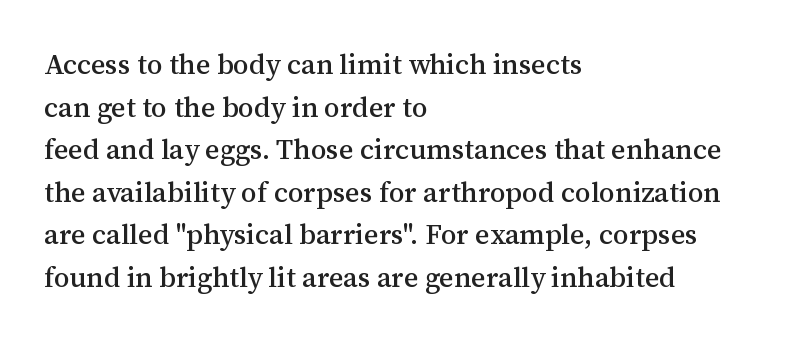
The image shows 28 px serif type, upright; set left-aligned, normal line spacing (1.52x), normal letter spacing, not underlined; medium stroke contrast and a medium x-height.
